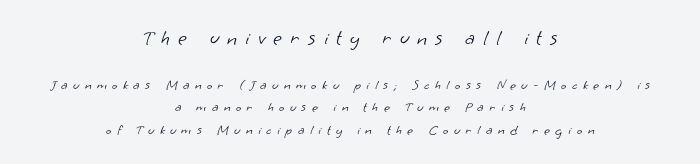
Q: Is the text bold? A: No.
Q: Is the text underlined? A: No.
Q: How is the paragraph aligned? A: Centered.
Q: Is the spacing between letters normal or unusually wide? A: Unusually wide.
Q: Is the spacing between lines tight, normal or loose? A: Normal.
Q: Which block of text is set in a larger size, the first (top) or the second (bottom)? A: The first (top) one.
